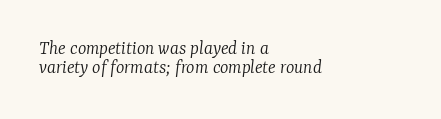
Bare-footed words on every line. The space between consecutive lines is stingy. The tracking reads as untouched default to a designer's eye. These lines stack with their left ends in a neat column. The font sits on the lighter half of the weight spectrum, regular included.
